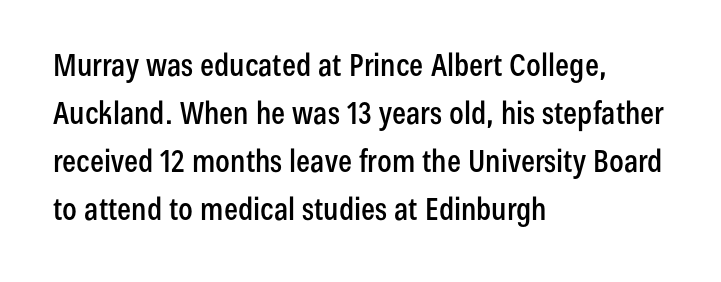
The specimen omits any rule beneath the text block's lines. Where is the straight margin? On the left. These lines are rendered in a variable-pitch font. The designer went with a sans here, leaving each stem footless. What's the leading like? Ordinary, nothing unusual.
